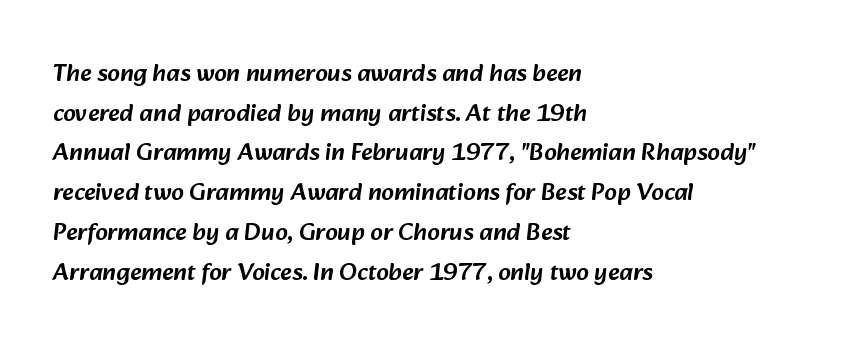
The image shows 25 px text type; set left-aligned, normal line spacing (1.59x), normal letter spacing, not underlined.
